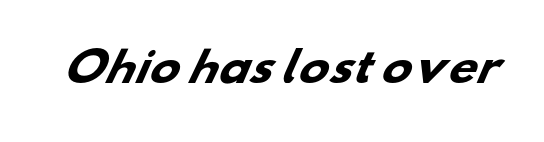
Caption: standard tracking, unaltered. You can tell from the bare stems that sans-serif type was used. These lines carry a lot of weight — the face is fully bold. Think of a printed novel: that variable character pitch is what you see here.
